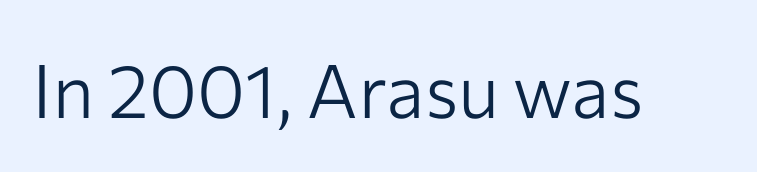
Characters follow at the spacing the type designer built in. Descenders are the only things crossing below the line. The axis of the letterforms is exactly vertical. In terms of letterform style, serifs are entirely absent.
